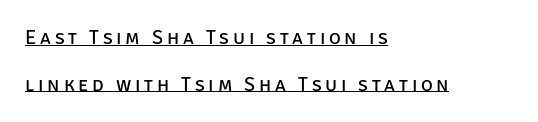
{"italic": "no", "bold": "no", "underline": "yes", "align": "left", "line_spacing": "loose", "line_spacing_ratio": 2.33, "glyph_px": 20}
